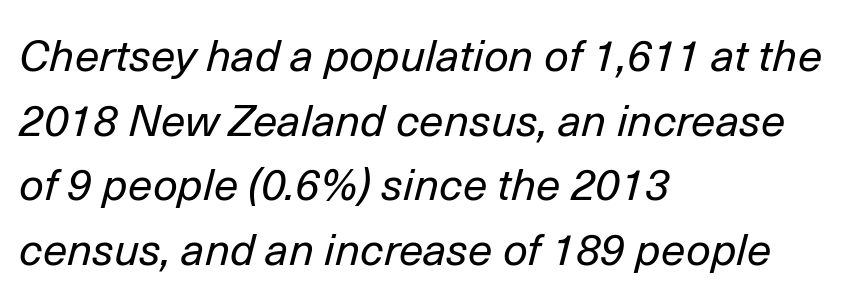
The image shows 44 px regular-weight type, italic (leaning right); set left-aligned, normal line spacing (1.47x), normal letter spacing, not underlined; low stroke contrast and a medium x-height.
